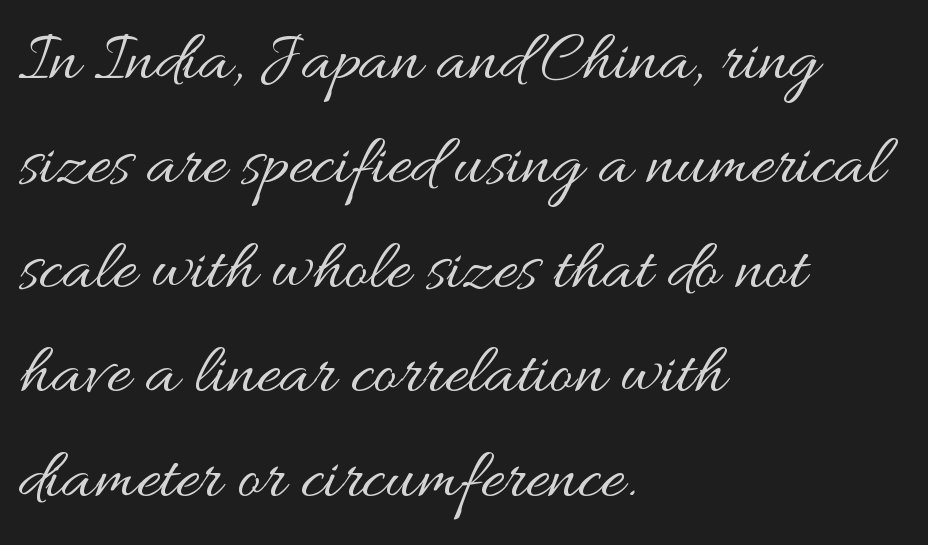
The image shows 72 px regular-weight, wide type; set left-aligned, normal line spacing (1.45x), normal letter spacing, not underlined; medium stroke contrast and a small x-height.
